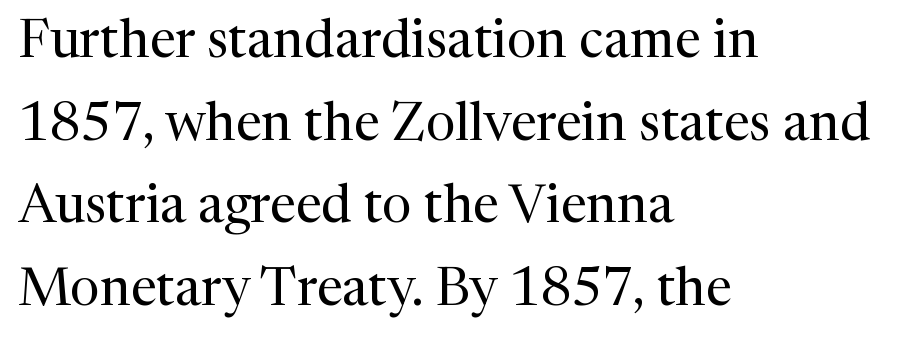
{"serif": "yes", "italic": "no", "bold": "no", "weight": "regular", "width": "normal", "stroke_contrast": "medium", "x_height": "medium", "monospaced": "no", "underline": "no", "align": "left", "line_spacing": "normal", "line_spacing_ratio": 1.56, "letter_spacing": "normal", "letter_spacing_em": 0.0, "glyph_px": 53}
